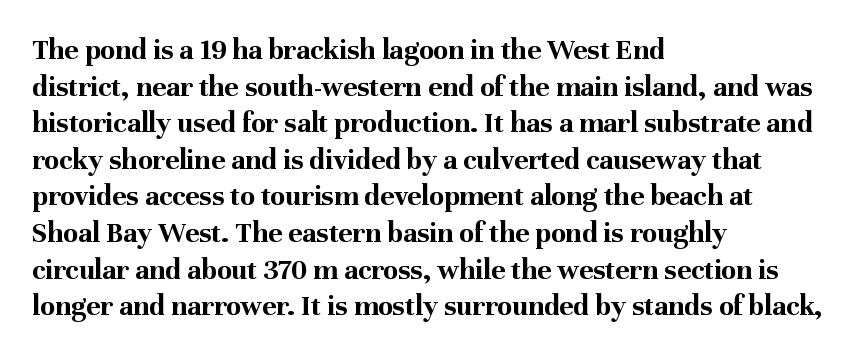
Q: Is the text bold? A: Yes.
Q: Is the text italic (slanted)? A: No, it is upright.
Q: Is the typeface a serif or a sans-serif typeface? A: Serif.
Q: Is the text underlined? A: No.
Q: How is the paragraph aligned? A: Left-aligned.
Q: Is the spacing between letters normal or unusually wide? A: Normal.
Q: Width (condensed, normal, or wide)? A: Normal.
Q: Stroke contrast? A: Medium.
Q: x-height? A: Medium.
Q: Monospaced? A: No.
